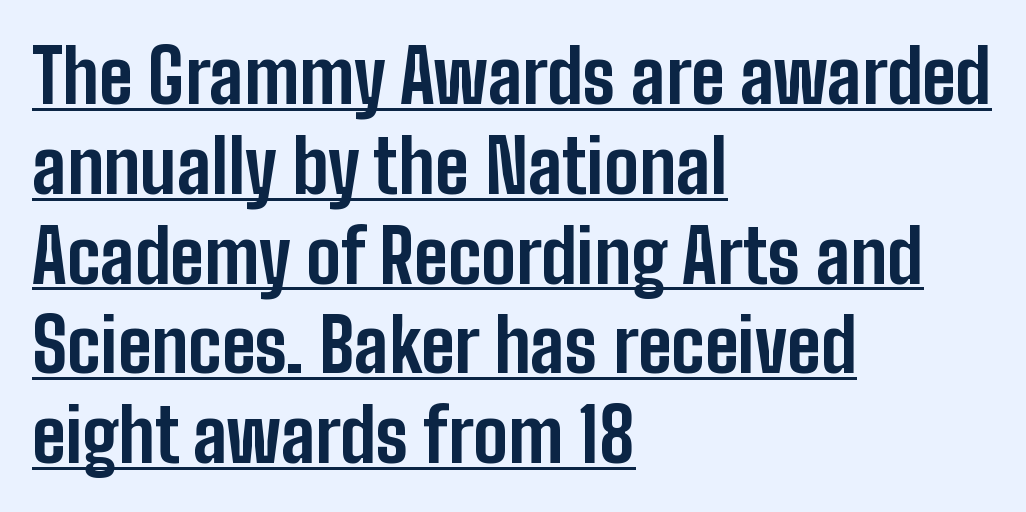
The specimen includes a rule beneath the text block's lines. Look at the stroke-to-counter ratio: heavy, a bold. Varying glyph widths throughout — classic text-font behaviour. To sum up the face: it is a sans, with no serifs.
